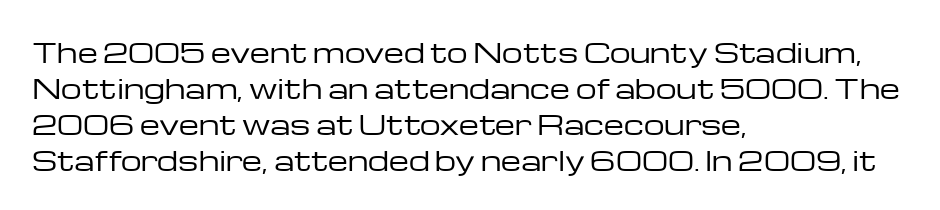
{"italic": "no", "bold": "no", "underline": "no", "align": "left", "line_spacing": "normal", "line_spacing_ratio": 1.38, "letter_spacing": "normal", "letter_spacing_em": 0.0, "glyph_px": 26}
